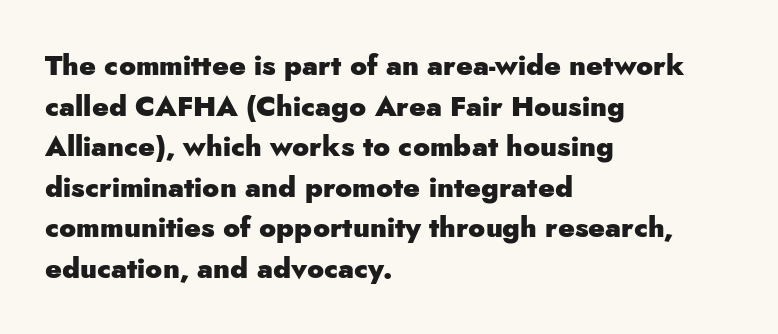
This sample has the flowing, uneven cadence of proportional lettering. Compared with typical paragraphs, the rows here are spaced about the same. Type without underlining. Is the block centered? No — it sits flush against the left margin.
